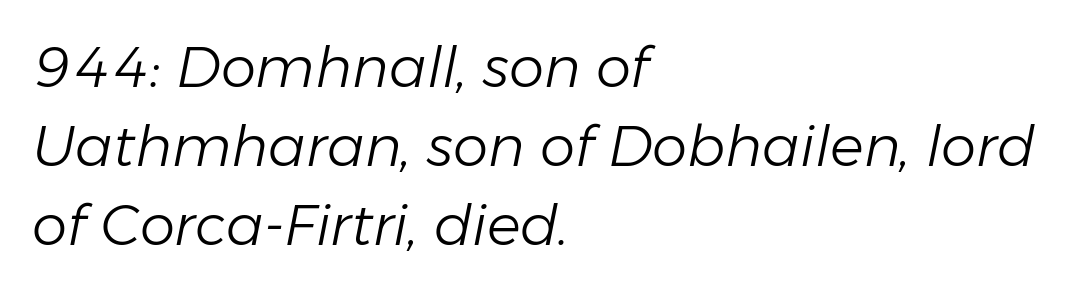
The image shows 56 px light type, italic (leaning right); set left-aligned, normal line spacing (1.41x), normal letter spacing, not underlined; low stroke contrast and a medium x-height.
